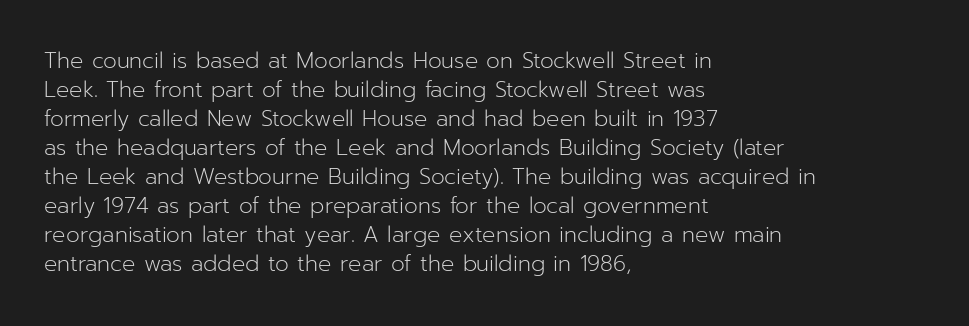
The image shows 22 px text type, upright; set left-aligned, normal line spacing (1.32x), normal letter spacing, not underlined.
